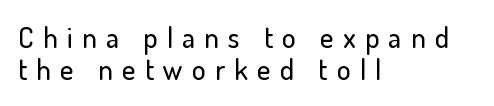
The image shows 29 px sans-serif type, upright; set left-aligned, tight line spacing (1.12x), unusually wide letter spacing (+0.32 em), not underlined; low stroke contrast and a small x-height.
